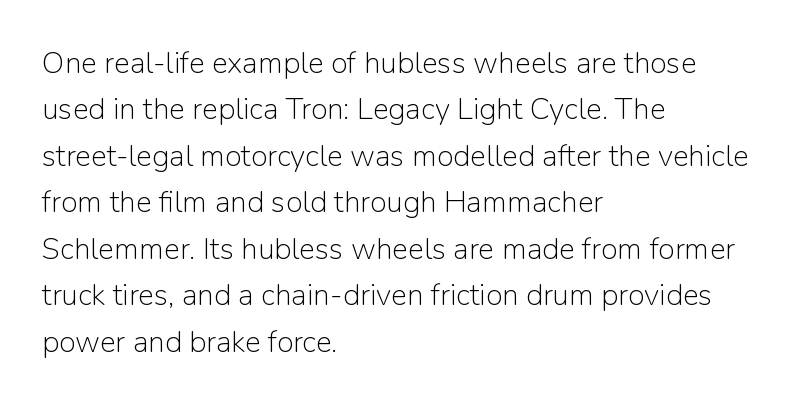
{"serif": "no", "italic": "no", "bold": "no", "weight": "light", "width": "normal", "stroke_contrast": "low", "x_height": "medium", "monospaced": "no", "underline": "no", "align": "left", "line_spacing": "normal", "line_spacing_ratio": 1.55, "letter_spacing": "normal", "letter_spacing_em": 0.0, "glyph_px": 30}
